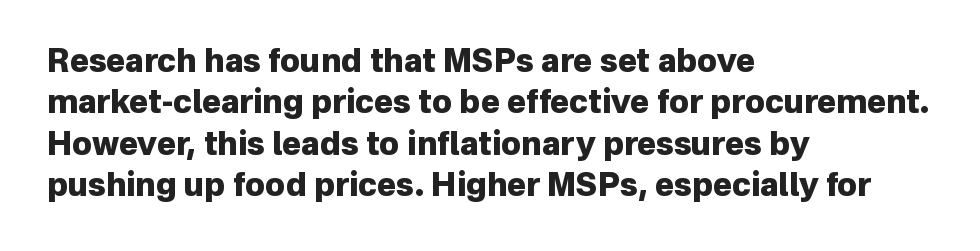
This sample uses an upright cut, with every glyph sitting square on the baseline. Font category for this specimen: sans-serif. A dark, heavy texture on the line: the type is bold. The face used here is proportionally spaced, like ordinary book or web type. Which margin do the lines hug? The left one — the right edge is uneven.
